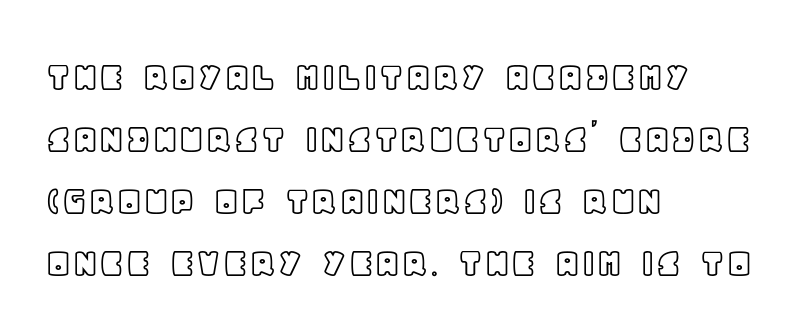
Italic? Not at all — the glyphs are vertical. Layout note: lines flush left. The area under the type is left untouched. Character widths vary here, with narrow letters taking less room than wide ones.
